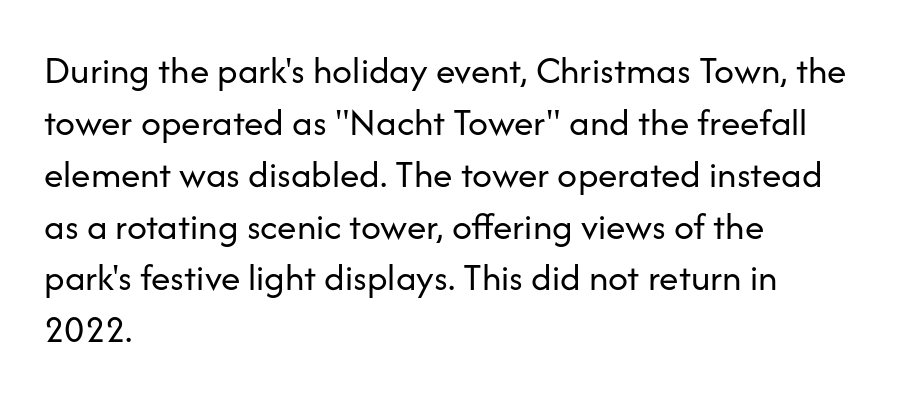
The image shows 39 px regular-weight sans-serif type, upright; set left-aligned, normal line spacing (1.33x), normal letter spacing, not underlined; low stroke contrast and a medium x-height.
